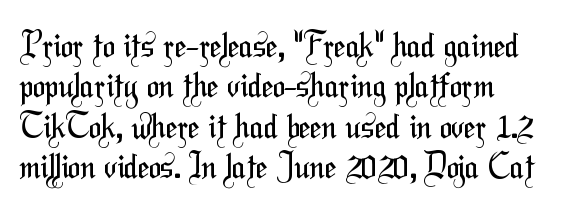
{"serif": "no", "bold": "no", "weight": "regular", "width": "condensed", "stroke_contrast": "medium", "x_height": "medium", "monospaced": "no", "underline": "no", "align": "left", "line_spacing_ratio": 1.22, "letter_spacing": "normal", "letter_spacing_em": 0.0, "glyph_px": 33}
